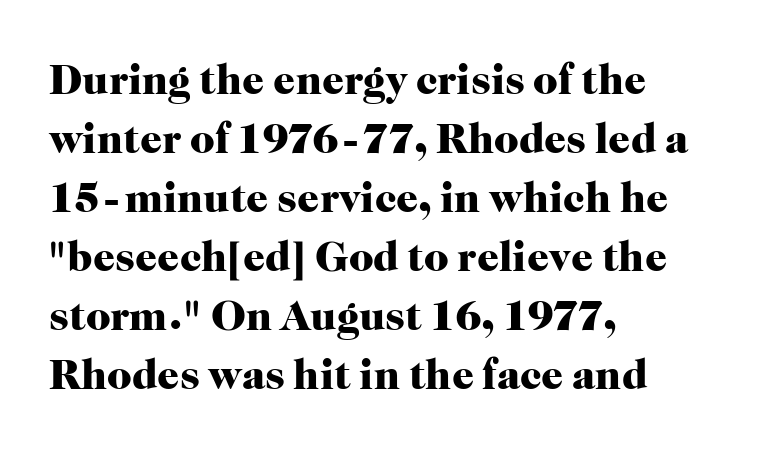
The image shows 43 px heavy serif type, upright; set left-aligned, normal line spacing (1.37x), normal letter spacing, not underlined; high stroke contrast and a medium x-height.
